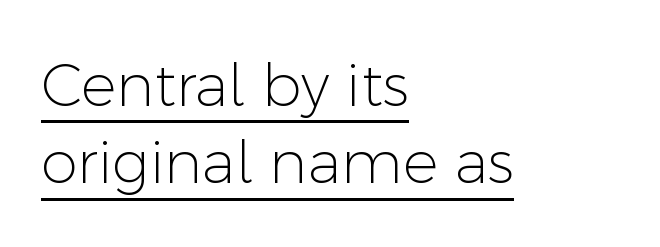
In terms of letterform style, serifs are entirely absent. Italic: no, the glyphs are upright roman. Compared with typical paragraphs, the rows here are spaced about the same. The rendered words wear a rule along their underside. The letters look calm and open, with moderate or lighter stems.
